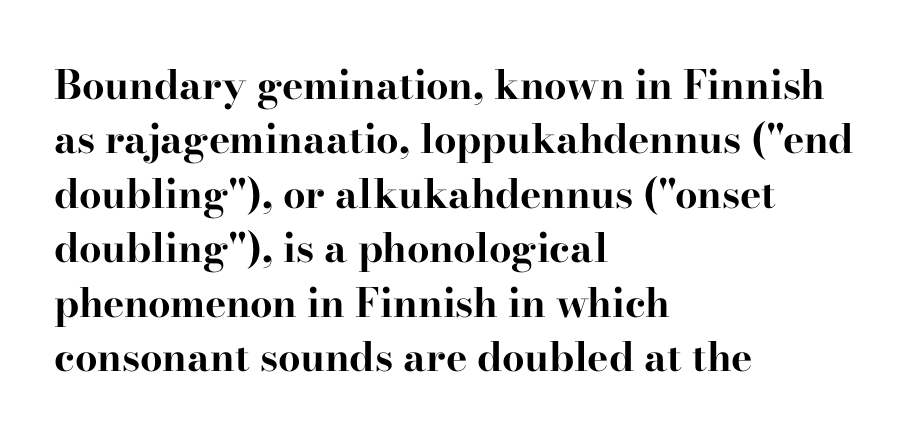
Does the leading feel generous? No, just average. On the weight axis this lands at bold, roughly 700. Regarding serifs, this sample has them. Spacing verdict: proportional, widths tailored to each character.
